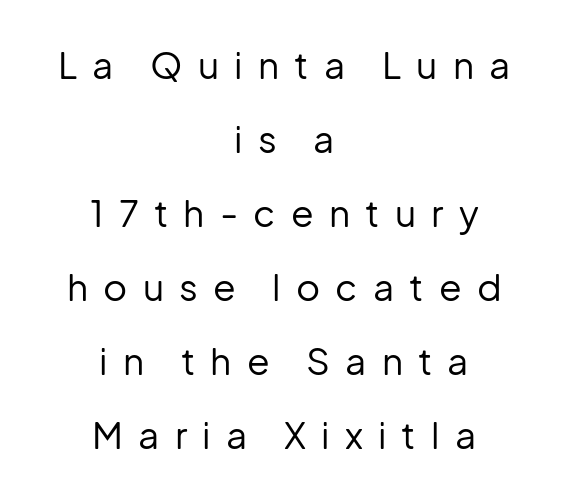
The tracking jumps out immediately: characters are airy and widely separated. It's the straight-up-and-down kind of type. Stem width sits at or under what a default text font uses. The paragraph has two soft edges and a firm central axis. Typographically, this falls in the sans-serif category. Lines of text with bare space underneath.
